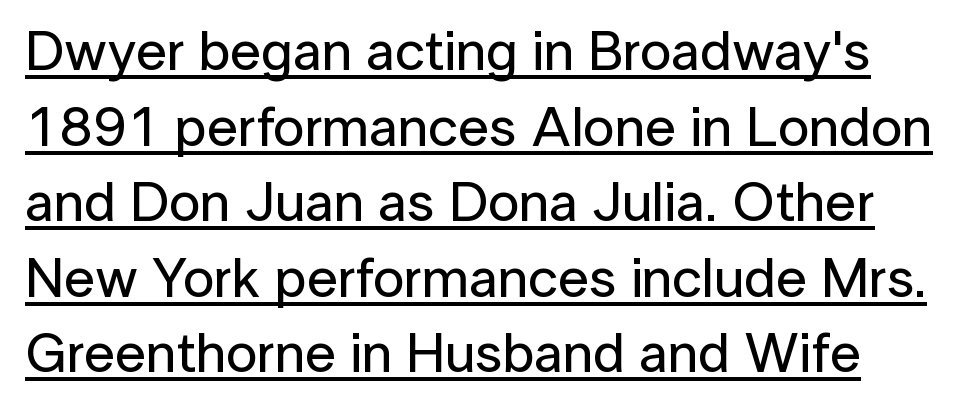
{"serif": "no", "italic": "no", "width": "normal", "stroke_contrast": "low", "x_height": "medium", "monospaced": "no", "underline": "yes", "line_spacing": "normal", "line_spacing_ratio": 1.35, "letter_spacing": "normal", "letter_spacing_em": 0.0, "glyph_px": 56}
